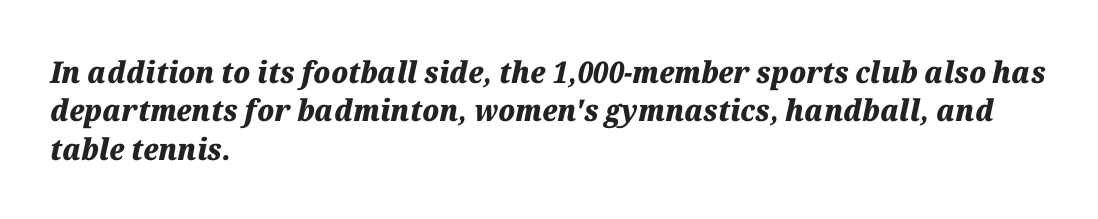
The image shows 30 px heavy type, italic (leaning right); set left-aligned, normal line spacing (1.28x), normal letter spacing, not underlined; medium stroke contrast and a medium x-height.
